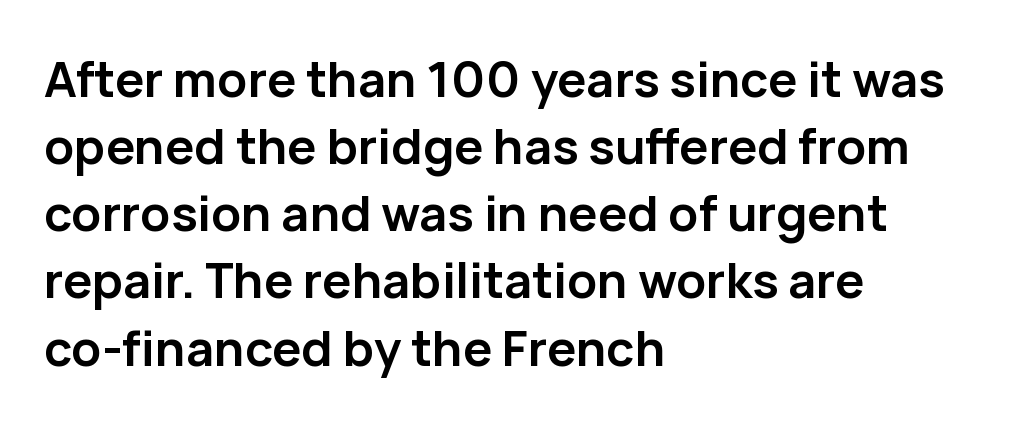
You'd pick this weight for a headline — it's a proper bold. The lettering stays uniformly vertical, giving the passage a roman look. A student would call this left alignment; a typographer would say flush left, rag right. Think of a printed novel: that variable character pitch is what you see here.
